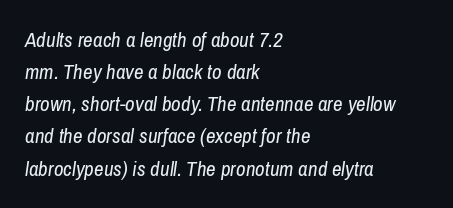
Slanted lettering throughout. Is the letter spacing exaggerated? No — it looks like the ordinary default. Regular leading. Every row of glyphs begins at an identical x-position on the left.
